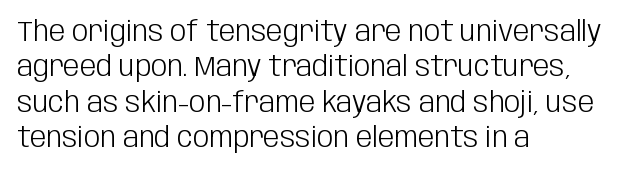
{"serif": "no", "italic": "no", "bold": "no", "weight": "light", "width": "condensed", "stroke_contrast": "low", "x_height": "large", "monospaced": "no", "underline": "no", "align": "left", "line_spacing_ratio": 1.22, "letter_spacing": "normal", "letter_spacing_em": 0.0, "glyph_px": 29}
